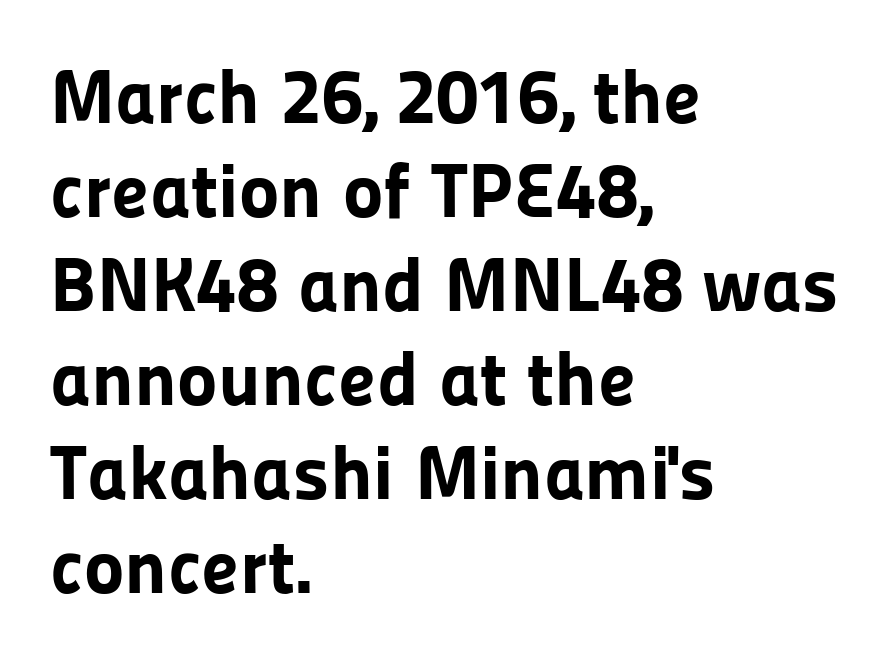
The image shows 77 px bold sans-serif type, upright; set left-aligned, line spacing 1.22x, normal letter spacing, not underlined; low stroke contrast and a medium x-height.
